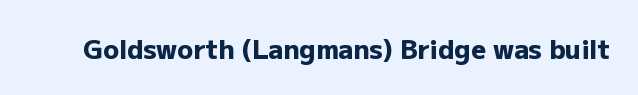
Only glyphs here, with clear space below each row. Rendered with straight, roman letterforms. The glyphs have the mass of a bold cut. Observe the ordinary spacing: letters are neighbours, not strangers.
